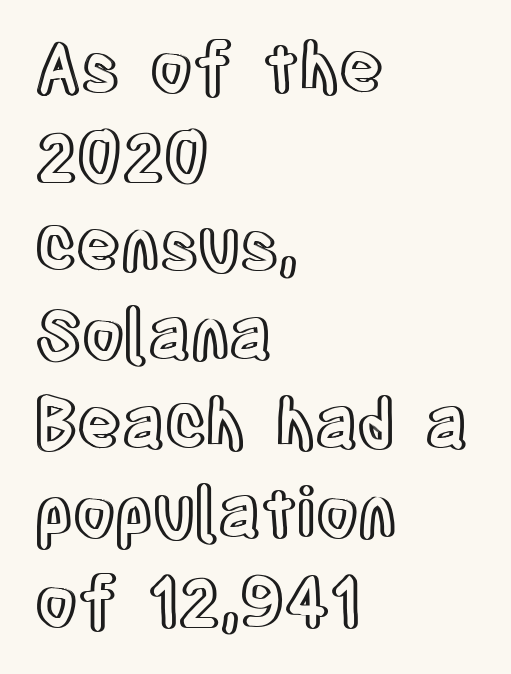
Q: Is the text italic (slanted)? A: No, it is upright.
Q: Is the text underlined? A: No.
Q: How is the paragraph aligned? A: Left-aligned.
Q: Is the spacing between letters normal or unusually wide? A: Normal.
Q: Is the spacing between lines tight, normal or loose? A: Normal.
Q: Width (condensed, normal, or wide)? A: Condensed.
Q: x-height? A: Large.
Q: Monospaced? A: No.
